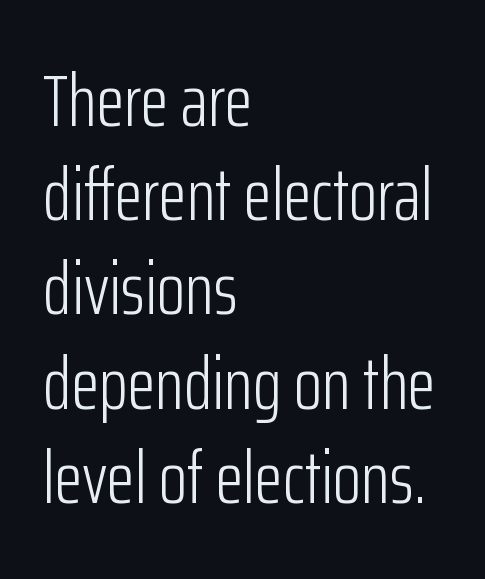
The image shows 73 px light, condensed sans-serif type, upright; set left-aligned, normal line spacing (1.29x), normal letter spacing, not underlined; low stroke contrast and a medium x-height.
